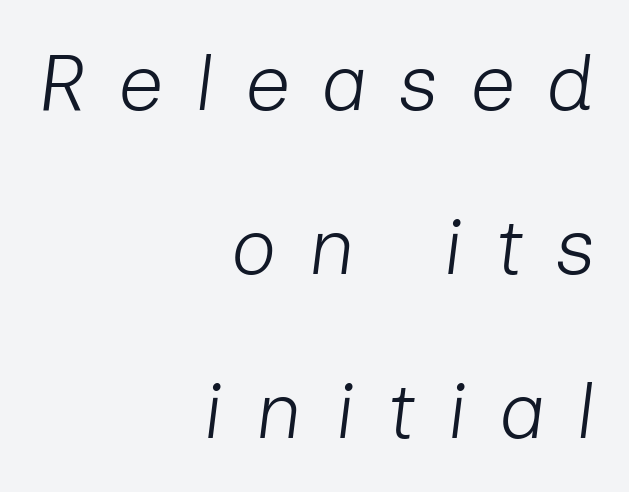
A typesetter would call this heavily tracked-out type. The passage is arranged like a letterhead date or caption credit — flush right. Is the type heavy? It reads as light-to-regular instead. Anything drawn beneath the words? Only blank space. Slanted lettering throughout. Students, observe: this is what heavily led, spacious text looks like.
